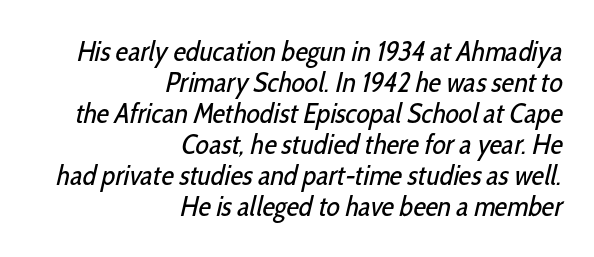
{"serif": "no", "bold": "no", "weight": "regular", "width": "condensed", "stroke_contrast": "low", "x_height": "medium", "monospaced": "no", "underline": "no", "align": "right", "line_spacing": "tight", "line_spacing_ratio": 1.11, "letter_spacing": "normal", "letter_spacing_em": 0.0, "glyph_px": 28}
